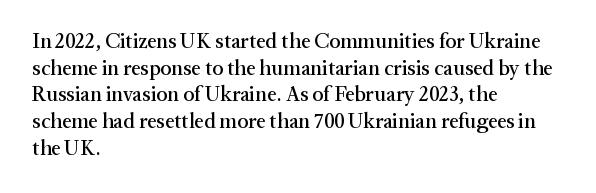
Successive baselines arrive at the customary interval. The space directly below the letters is spotless. The face used here is rendered with its standard letterfit. The rendering anchors every line to the left-hand side.
